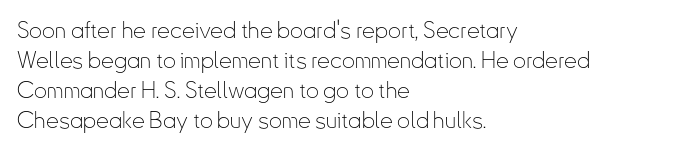
The lines are quadded left. The font sits on the lighter half of the weight spectrum, regular included. Tracking here is standard; glyphs follow each other at the usual distance. Italic? Not at all — the glyphs are vertical. Rule under the text: the space is simply empty.
